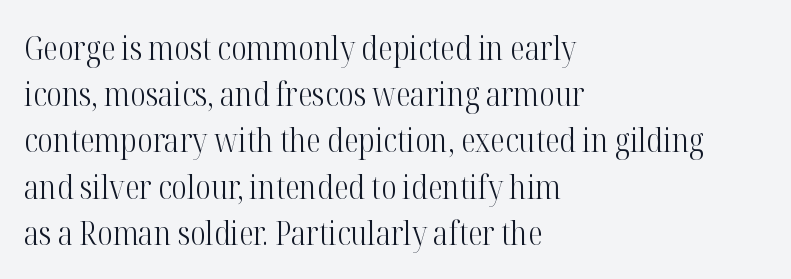
The image shows 33 px light, condensed serif type, upright; set left-aligned, normal line spacing (1.4x), normal letter spacing, not underlined; high stroke contrast and a medium x-height.
